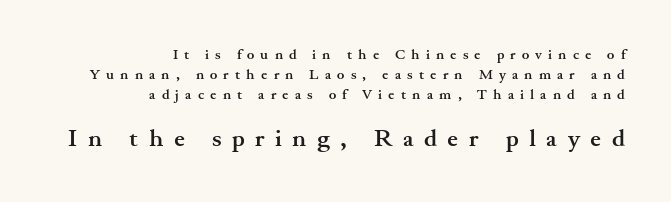
{"italic": "no", "bold": "yes", "underline": "no", "align": "right", "line_spacing": "normal", "line_spacing_ratio": 1.42, "letter_spacing": "wide", "letter_spacing_em": 0.44, "larger_block": "second", "size_ratio": 1.71, "glyph_px": 24}
